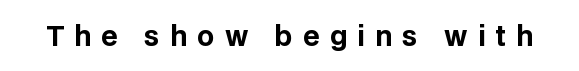
The image shows 27 px bold type, upright; set unusually wide letter spacing (+0.38 em), not underlined.
